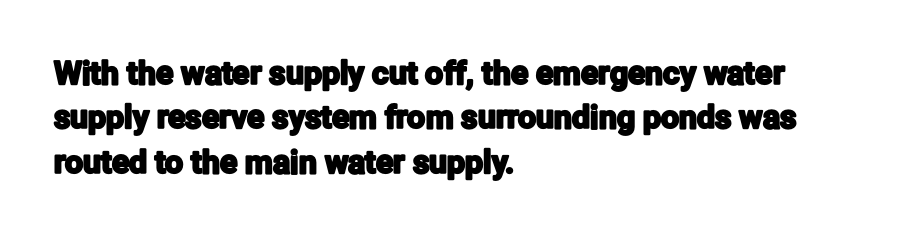
The image shows 32 px condensed sans-serif type, upright; set left-aligned, normal line spacing (1.39x), normal letter spacing, not underlined; low stroke contrast and a medium x-height.
